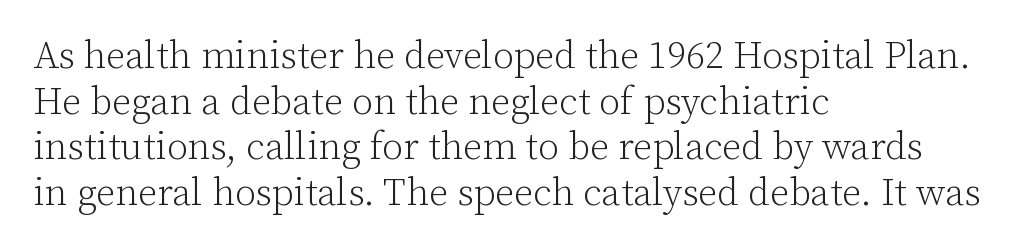
The image shows 38 px light serif type, upright; set left-aligned, line spacing 1.2x, normal letter spacing, not underlined; low stroke contrast and a medium x-height.
